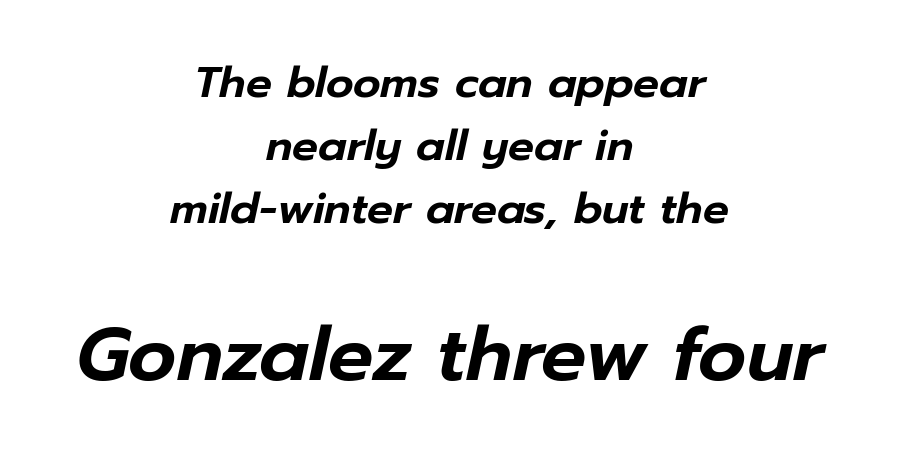
{"italic": "yes", "lean": "right", "slant_degrees": 12, "width": "normal", "stroke_contrast": "low", "x_height": "medium", "monospaced": "no", "underline": "no", "align": "center", "line_spacing": "normal", "line_spacing_ratio": 1.46, "letter_spacing": "normal", "letter_spacing_em": 0.0, "larger_block": "second", "size_ratio": 1.74, "glyph_px": 75}
